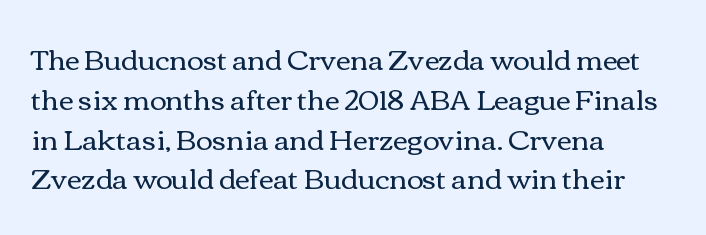
{"italic": "no", "bold": "no", "weight": "regular", "width": "wide", "stroke_contrast": "medium", "x_height": "medium", "monospaced": "no", "underline": "no", "align": "left", "line_spacing": "normal", "line_spacing_ratio": 1.42, "letter_spacing": "normal", "letter_spacing_em": 0.0, "glyph_px": 28}
